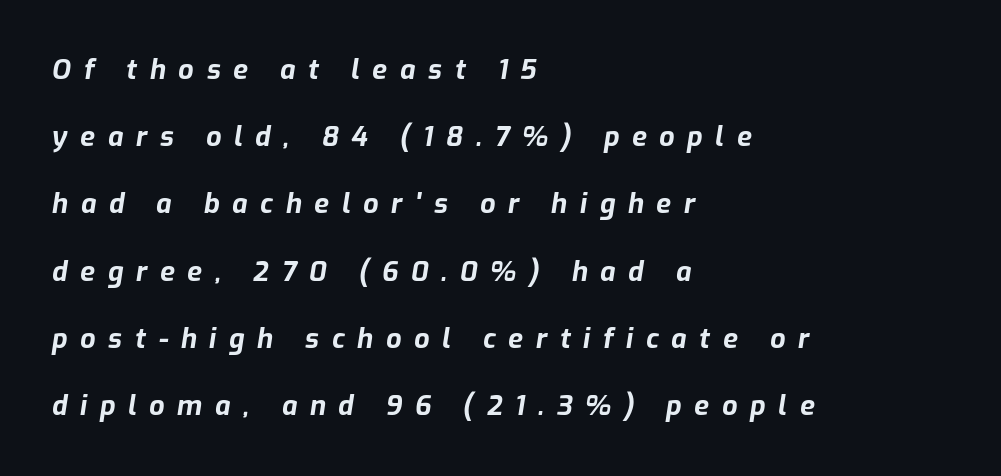
{"italic": "yes", "lean": "right", "slant_degrees": 9, "bold": "yes", "underline": "no", "align": "left", "line_spacing": "loose", "line_spacing_ratio": 2.49, "letter_spacing": "wide", "letter_spacing_em": 0.47, "glyph_px": 27}
